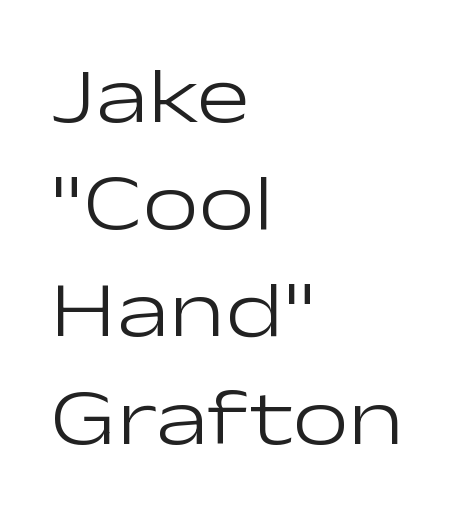
{"serif": "no", "italic": "no", "bold": "no", "weight": "light", "width": "wide", "stroke_contrast": "low", "x_height": "medium", "monospaced": "no", "underline": "no", "align": "left", "line_spacing": "normal", "line_spacing_ratio": 1.34, "letter_spacing": "normal", "letter_spacing_em": 0.0, "glyph_px": 80}
